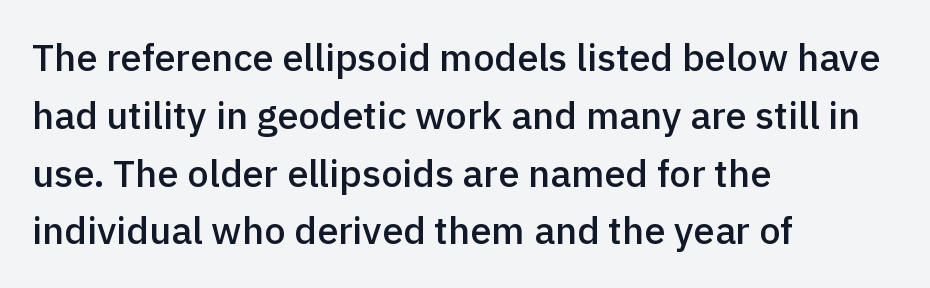
Inter-character spacing is left at the font's built-in metrics. Is this a sans? Yes — the strokes have no serifs. Whoever set this chose a conventional vertical rhythm. This rendering uses left alignment, leaving the right contour irregular. Check under the words: just untouched page. Characters remain perfectly vertical along every line.
